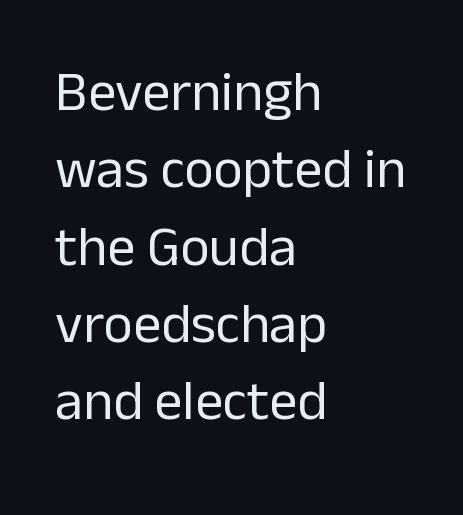
The image shows 56 px regular-weight sans-serif type, upright; set left-aligned, normal line spacing (1.38x), normal letter spacing, not underlined; low stroke contrast and a medium x-height.
